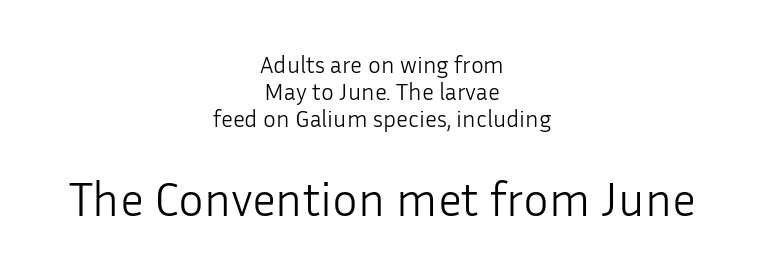
{"serif": "no", "italic": "no", "bold": "no", "weight": "light", "width": "normal", "stroke_contrast": "low", "x_height": "medium", "monospaced": "no", "underline": "no", "align": "center", "line_spacing": "tight", "line_spacing_ratio": 1.13, "letter_spacing": "normal", "letter_spacing_em": 0.0, "larger_block": "second", "size_ratio": 2.0, "glyph_px": 48}
